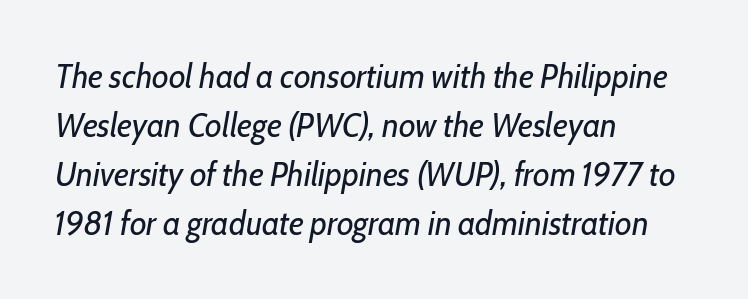
Leading matches the norm, producing a regular column. Horizontal alignment here is leftward, the default for most running prose. Descenders hang freely into open space. Default kerning and tracking; the words read as compact shapes.
